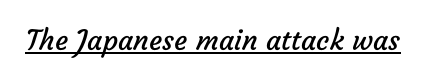
Q: Is the text bold? A: No.
Q: Is the typeface a serif or a sans-serif typeface? A: Sans-serif.
Q: Is the text underlined? A: Yes.
Q: Is the spacing between letters normal or unusually wide? A: Normal.
Q: Width (condensed, normal, or wide)? A: Normal.
Q: Stroke contrast? A: Low.
Q: x-height? A: Medium.
Q: Monospaced? A: No.
